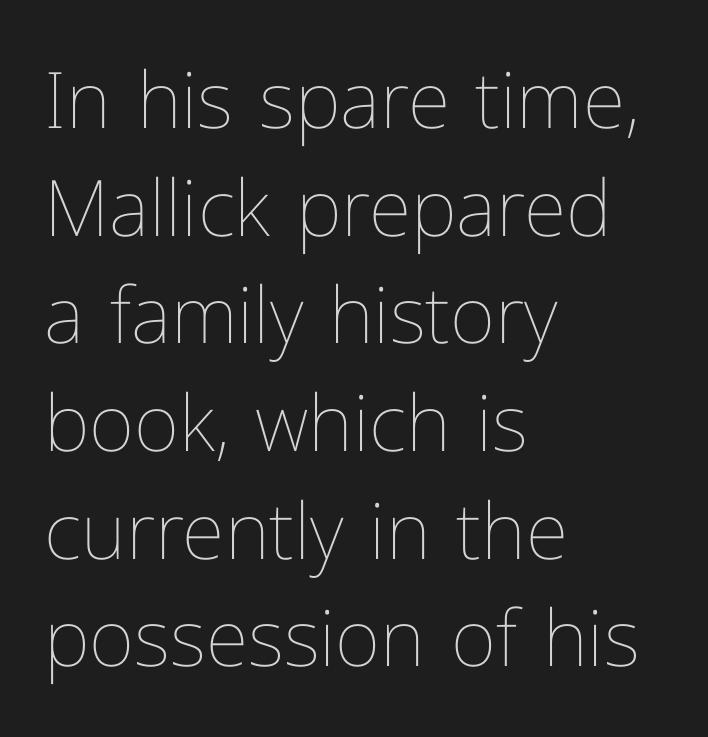
This is roman type, the default non-slanted kind. Is this a fixed-width face? No — the glyphs have proportional, varying widths. Weight class: somewhere from thin through regular. Unmarked baselines from the first word to the last.
